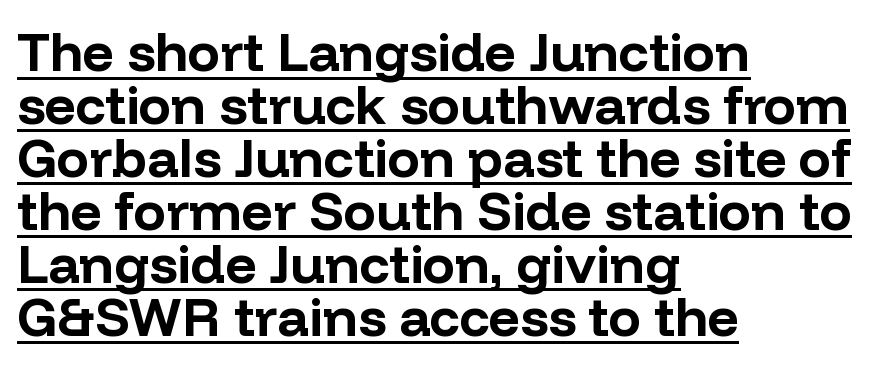
The sample's only ornament is a line tracing under the words. Letter spacing: default. The letters carry no serifs — their stems end cleanly without finishing strokes. When letters stand straight like this, we call the style roman or upright. This sample is left-justified, so line endings fall wherever the words run out. Compared with typical paragraphs, the rows here are closer together.
